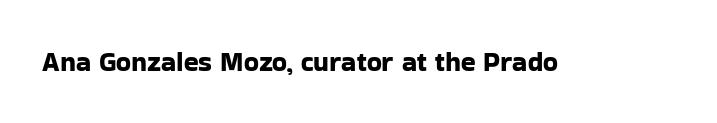
This rendering leaves character spacing at its baseline value. Has an underline been added? It has not. No italicization has been applied; the sample stays upright.
